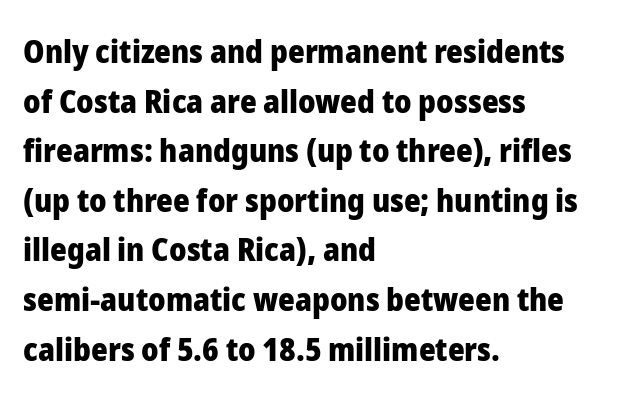
The image shows 32 px heavy sans-serif type, upright; set left-aligned, normal line spacing (1.55x), normal letter spacing, not underlined; low stroke contrast and a medium x-height.
